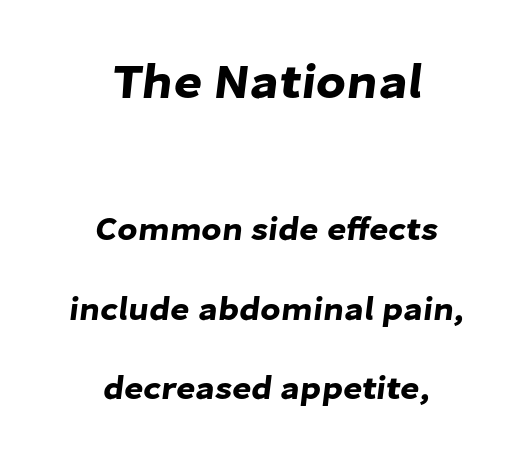
The image shows 49 px sans-serif type; set centered, loose line spacing (2.42x), normal letter spacing, not underlined; the first (top) block is 1.48x larger; low stroke contrast and a medium x-height.
